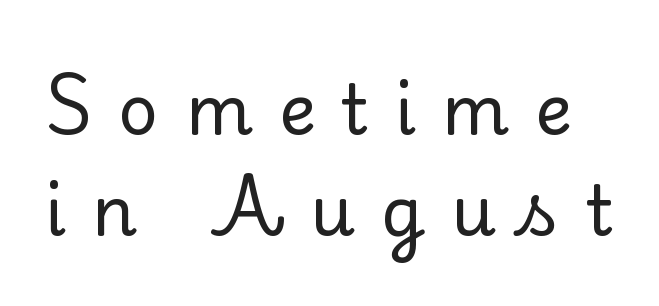
The text was rendered using a seriffed face with decorative stroke endings. Is this a fixed-width face? No — the glyphs have proportional, varying widths. Honestly, the letter spacing is so wide it's the main thing you notice. The designer left line spacing at the default.
